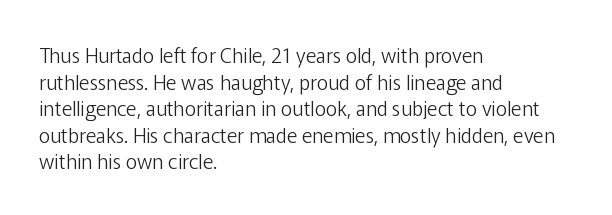
Q: Is the text bold? A: No.
Q: Is the text italic (slanted)? A: No, it is upright.
Q: Is the text underlined? A: No.
Q: How is the paragraph aligned? A: Left-aligned.
Q: Is the spacing between letters normal or unusually wide? A: Normal.
Q: Is the spacing between lines tight, normal or loose? A: Normal.
